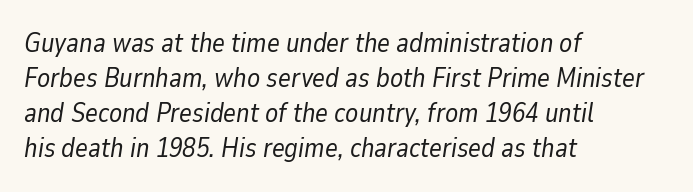
Q: Is the text bold? A: No.
Q: Is the text italic (slanted)? A: Yes, it leans right by about 9 degrees.
Q: Is the text underlined? A: No.
Q: How is the paragraph aligned? A: Left-aligned.
Q: Is the spacing between letters normal or unusually wide? A: Normal.
Q: Is the spacing between lines tight, normal or loose? A: Normal.
